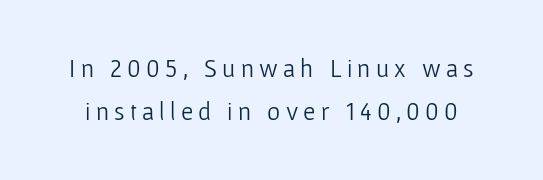
The image shows 25 px text type, upright; set line spacing 1.74x, unusually wide letter spacing (+0.21 em), not underlined.
